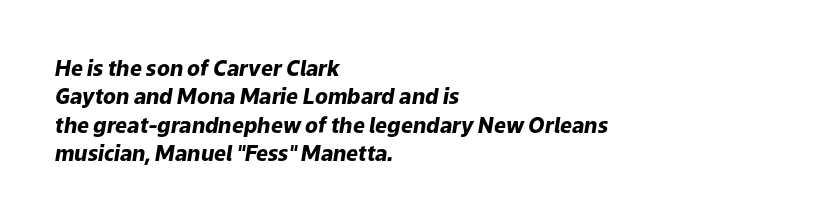
Strokes here are thick enough to call this a true bold. Looking at the ascenders, they clearly lean. Reading down the column, the eye jumps a familiar distance to each next line. Rule under the text: the space is simply empty. Characters follow at the spacing the type designer built in.
